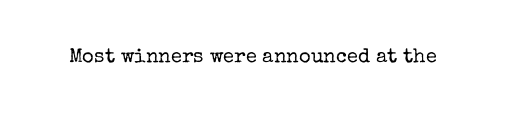
The image shows 20 px text type, upright; set normal letter spacing, not underlined.
